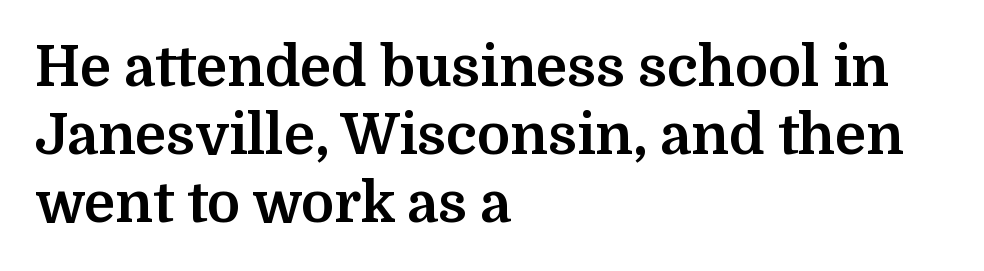
Q: Is the text bold? A: Yes.
Q: Is the text italic (slanted)? A: No, it is upright.
Q: Is the typeface a serif or a sans-serif typeface? A: Serif.
Q: Is the text underlined? A: No.
Q: How is the paragraph aligned? A: Left-aligned.
Q: Is the spacing between letters normal or unusually wide? A: Normal.
Q: Width (condensed, normal, or wide)? A: Normal.
Q: Stroke contrast? A: Medium.
Q: x-height? A: Medium.
Q: Monospaced? A: No.
